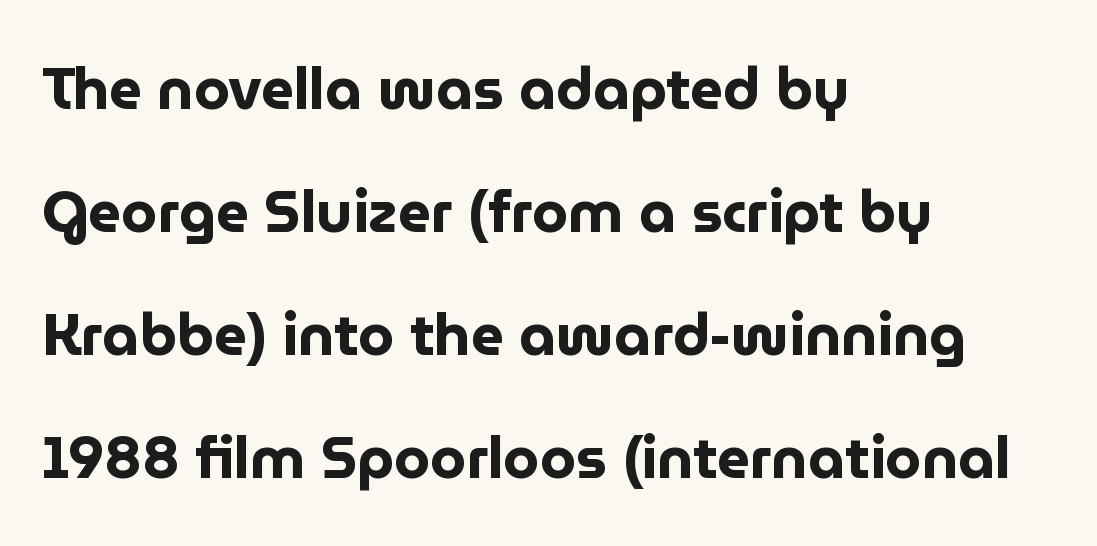
Note the varied advance widths — an 'i' is clearly narrower than an 'm'. These words are printed bold, with thick strokes throughout. Underlining? Definitely not there. This rendering leaves character spacing at its baseline value.
